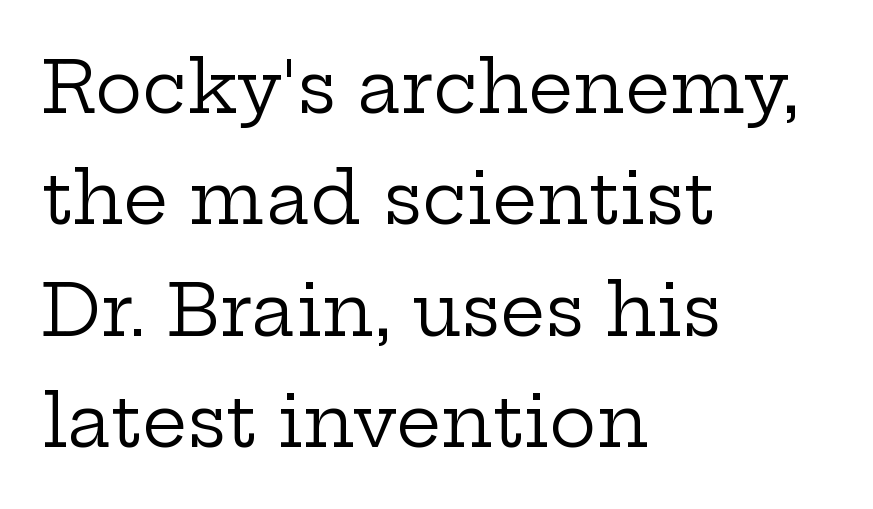
Q: Is the text bold? A: No.
Q: Is the text italic (slanted)? A: No, it is upright.
Q: Is the typeface a serif or a sans-serif typeface? A: Serif.
Q: Is the text underlined? A: No.
Q: How is the paragraph aligned? A: Left-aligned.
Q: Is the spacing between letters normal or unusually wide? A: Normal.
Q: Is the spacing between lines tight, normal or loose? A: Normal.
Q: Width (condensed, normal, or wide)? A: Wide.
Q: Stroke contrast? A: Low.
Q: x-height? A: Medium.
Q: Monospaced? A: No.
